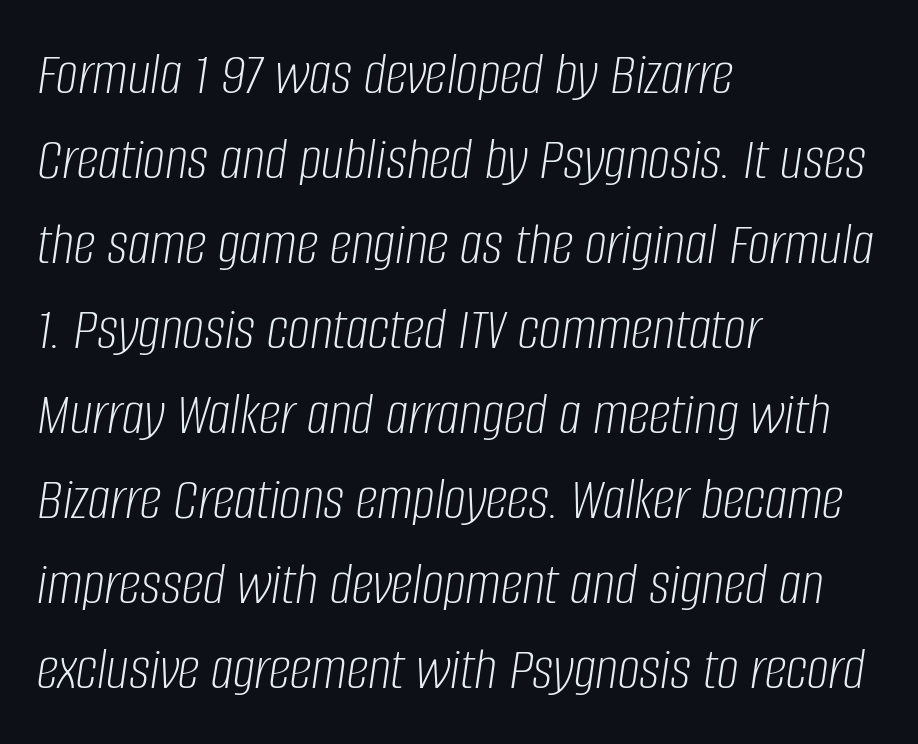
{"italic": "yes", "lean": "right", "slant_degrees": 8, "bold": "no", "weight": "light", "width": "condensed", "stroke_contrast": "low", "x_height": "large", "monospaced": "no", "underline": "no", "align": "left", "line_spacing": "normal", "line_spacing_ratio": 1.37, "letter_spacing": "normal", "letter_spacing_em": 0.0, "glyph_px": 62}
